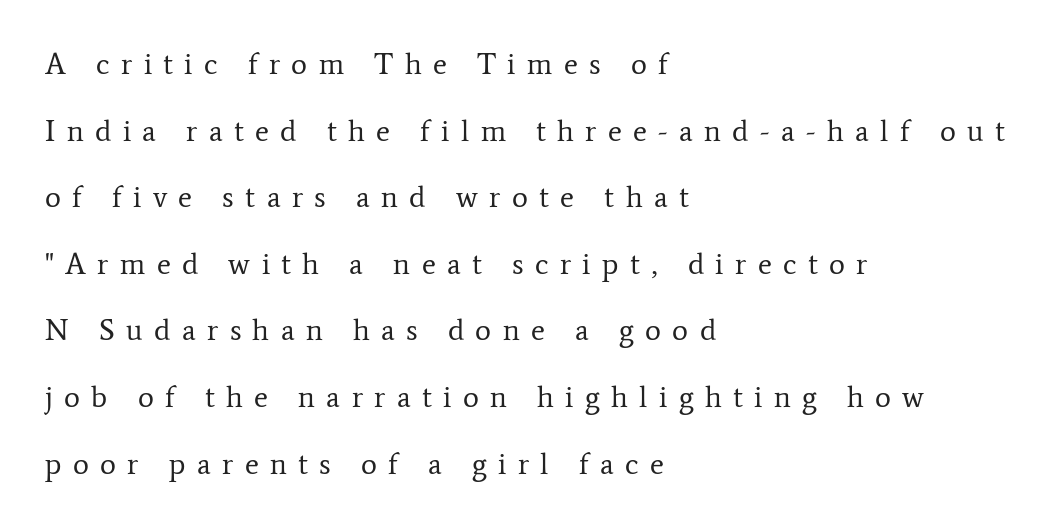
This sample has the flowing, uneven cadence of proportional lettering. Examine the stroke ends and you'll spot serifs. You could only call the tracking loose — the letters float apart. The glyphs are unaccompanied by any horizontal stroke below them. Caption: multi-line text, flush left, ragged right. Vertical spacing — loose.
